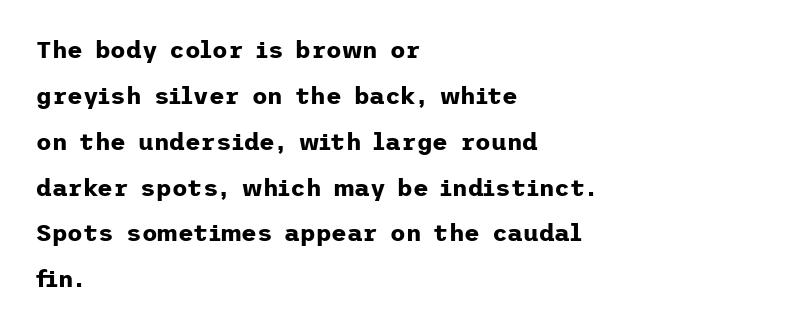
Q: Is the text bold? A: Yes.
Q: Is the text italic (slanted)? A: No, it is upright.
Q: Is the text underlined? A: No.
Q: How is the paragraph aligned? A: Left-aligned.
Q: Is the spacing between letters normal or unusually wide? A: Normal.
Q: Is the spacing between lines tight, normal or loose? A: Loose.
